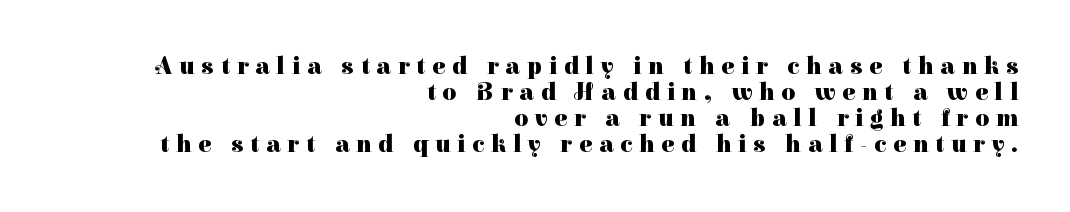
Honestly, the rows look squashed on top of each other. Descenders hang freely into open space. Strokes here are thick enough to call this a true bold. No italicization has been applied; the sample stays upright. Line ends are locked; line starts wander.
